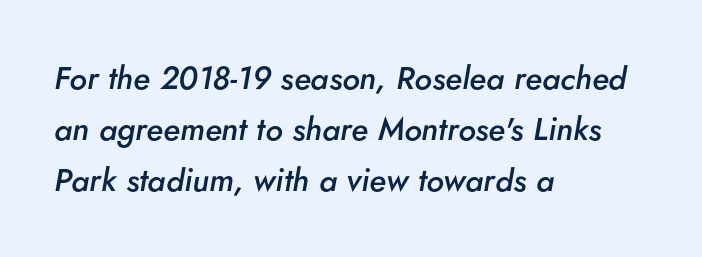
{"italic": "yes", "lean": "right", "slant_degrees": 5, "bold": "semi", "weight": "semibold", "width": "normal", "stroke_contrast": "low", "x_height": "small", "monospaced": "no", "underline": "no", "align": "left", "line_spacing": "normal", "line_spacing_ratio": 1.59, "letter_spacing": "normal", "letter_spacing_em": 0.0, "glyph_px": 32}
